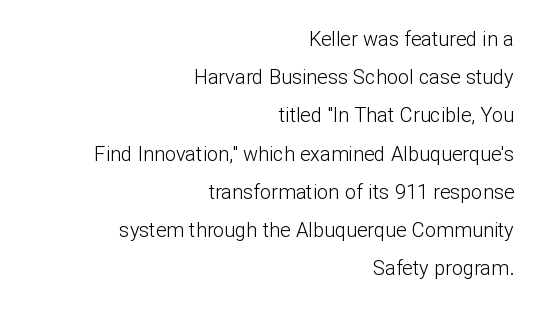
Is the letter spacing exaggerated? No — it looks like the ordinary default. Widely set lines give the paragraph a tall, airy silhouette. Every stem runs plumb, perpendicular to the baseline. Compared with a flush-left layout, this one pins lines to the opposite, right side.
